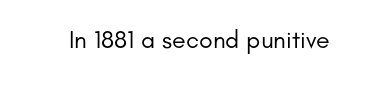
The rendering keeps characters at their native spacing. The font sits on the lighter half of the weight spectrum, regular included. Quick note: underline off. Is there any slant? The stems are plumb.
